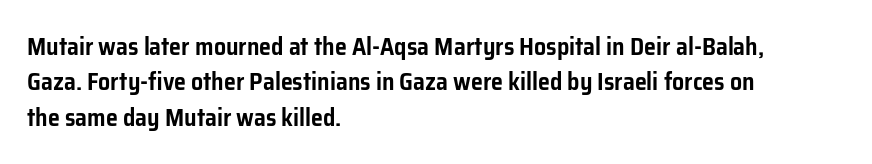
The passage shown stacks its lines at a standard gap. No extra tracking has been applied to these lines. Compared with a centered layout, this one pins lines to the left instead. The area under the type is left untouched. When letters stand straight like this, we call the style roman or upright.
